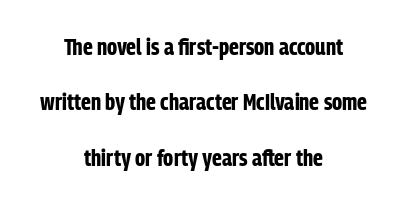
Q: Is the text bold? A: Yes.
Q: Is the text italic (slanted)? A: No, it is upright.
Q: Is the text underlined? A: No.
Q: How is the paragraph aligned? A: Centered.
Q: Is the spacing between letters normal or unusually wide? A: Normal.
Q: Is the spacing between lines tight, normal or loose? A: Loose.
